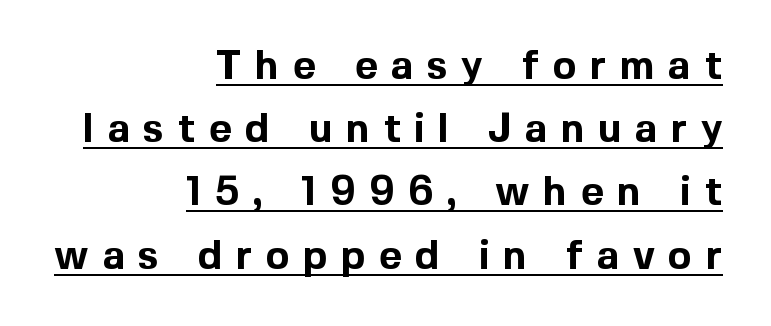
The image shows 40 px bold sans-serif type, upright; set right-aligned, normal line spacing (1.58x), unusually wide letter spacing (+0.34 em), underlined; a medium x-height.
